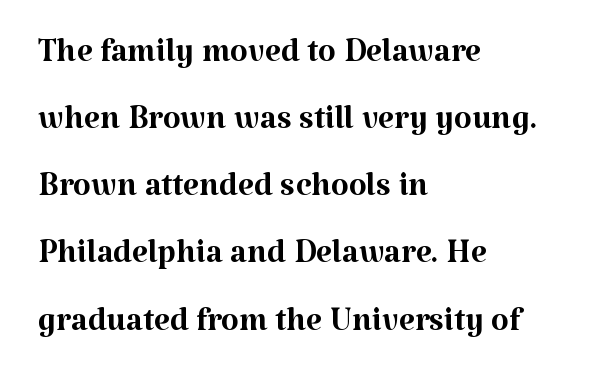
{"serif": "yes", "italic": "no", "bold": "no", "weight": "regular", "width": "normal", "stroke_contrast": "medium", "x_height": "medium", "monospaced": "no", "underline": "no", "align": "left", "line_spacing": "normal", "line_spacing_ratio": 1.46, "letter_spacing": "normal", "letter_spacing_em": 0.0, "glyph_px": 46}
